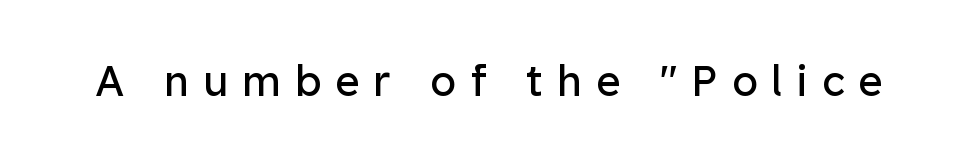
The image shows 42 px regular-weight sans-serif type, upright; set unusually wide letter spacing (+0.33 em), not underlined; low stroke contrast and a medium x-height.
